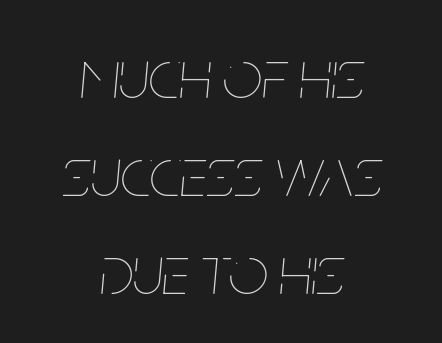
Q: Is the text bold? A: No.
Q: Is the text italic (slanted)? A: Yes, it leans right by about 5 degrees.
Q: Is the text underlined? A: No.
Q: How is the paragraph aligned? A: Centered.
Q: Is the spacing between letters normal or unusually wide? A: Normal.
Q: Is the spacing between lines tight, normal or loose? A: Normal.
Q: Width (condensed, normal, or wide)? A: Condensed.
Q: Stroke contrast? A: Low.
Q: x-height? A: Large.
Q: Monospaced? A: No.
